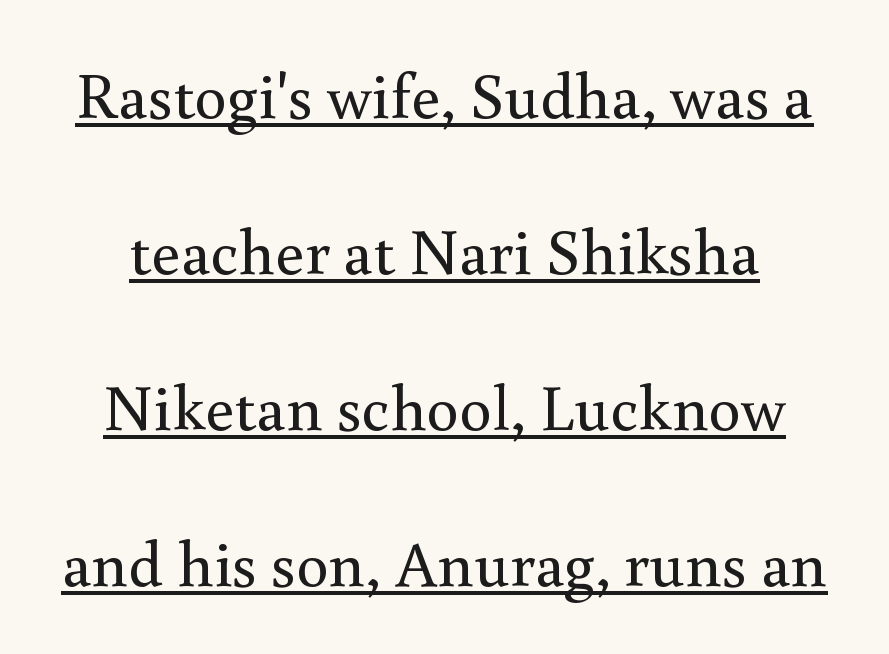
{"serif": "yes", "italic": "no", "bold": "no", "weight": "regular", "width": "normal", "stroke_contrast": "medium", "x_height": "small", "monospaced": "no", "underline": "yes", "line_spacing": "loose", "line_spacing_ratio": 2.4, "letter_spacing": "normal", "letter_spacing_em": 0.0, "glyph_px": 65}
